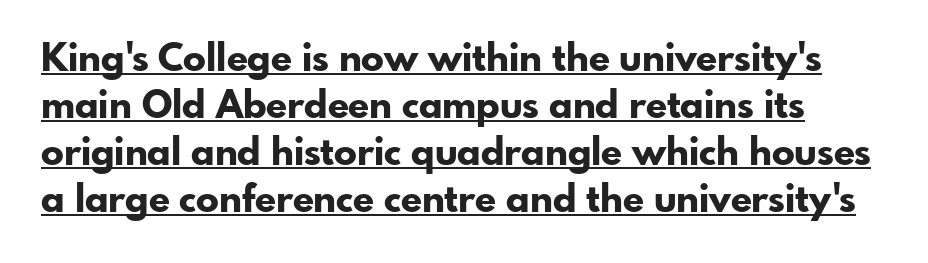
{"serif": "no", "italic": "no", "bold": "yes", "weight": "bold", "width": "normal", "stroke_contrast": "low", "x_height": "small", "monospaced": "no", "underline": "yes", "line_spacing_ratio": 1.24, "letter_spacing": "normal", "letter_spacing_em": 0.0, "glyph_px": 38}
